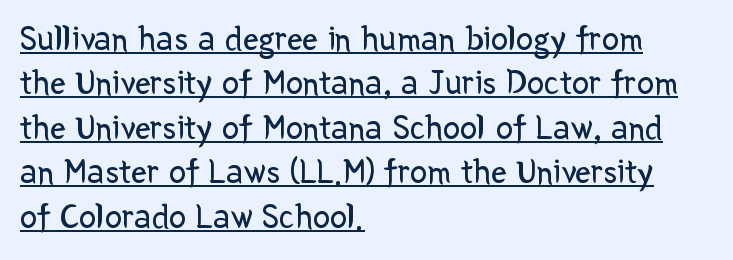
Letterform terminals end flat and unadorned throughout the passage. Left-aligned paragraph, ragged on the right. Quick note: not italic, upright. Is the type heavy? It reads as light-to-regular instead. A continuous stroke trails under the words, as in a hyperlink. Students, note that the glyphs here touch the page at normal intervals.
